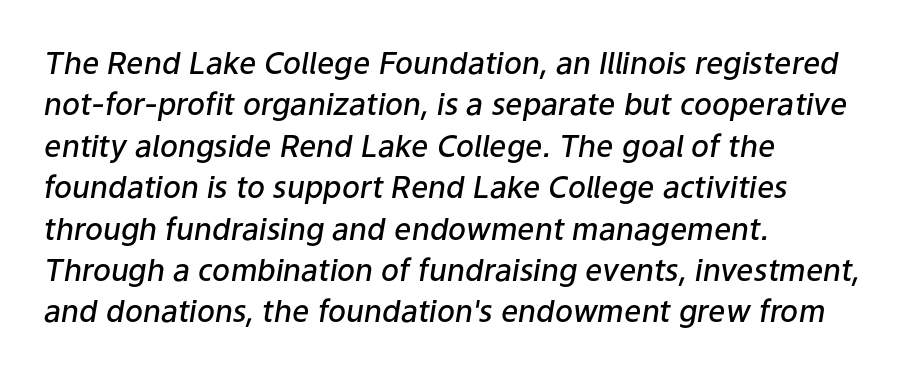
In CSS terms this would be text-align: left. Typesetter's note: demi weight, one step under bold. The letters advance in unequal steps, a hallmark of proportional type. The line-height multiplier appears to be the usual default. Nobody drew a line under any word here.
